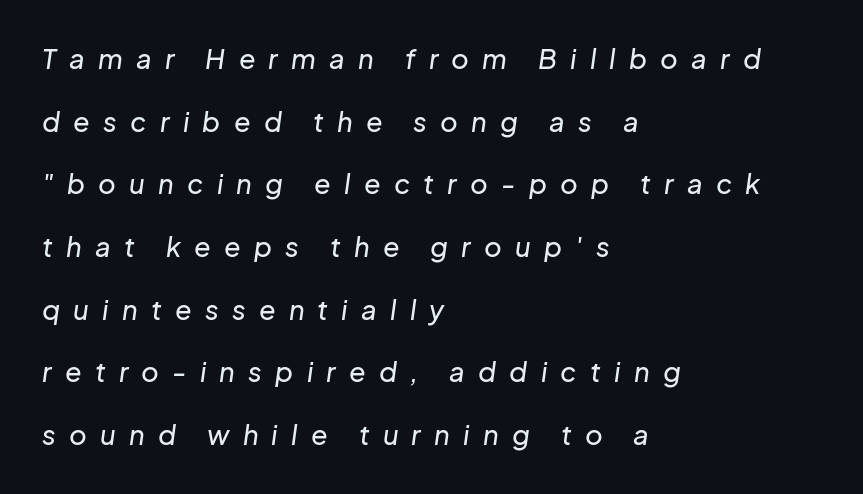
Q: Is the text italic (slanted)? A: Yes, it leans right by about 8 degrees.
Q: Is the text underlined? A: No.
Q: How is the paragraph aligned? A: Left-aligned.
Q: Is the spacing between letters normal or unusually wide? A: Unusually wide.
Q: Is the spacing between lines tight, normal or loose? A: Loose.
